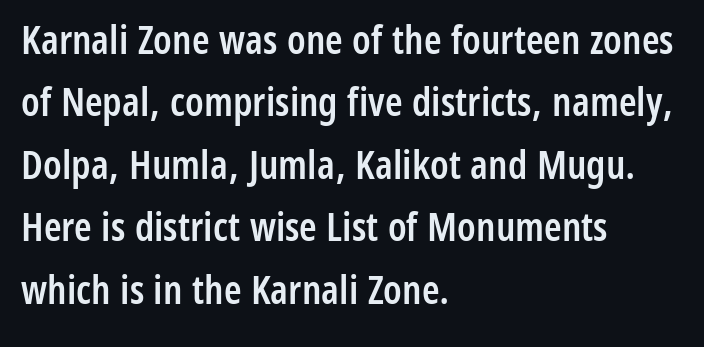
{"serif": "no", "italic": "no", "bold": "semi", "weight": "semibold", "width": "condensed", "stroke_contrast": "low", "x_height": "medium", "monospaced": "no", "underline": "no", "align": "left", "line_spacing": "normal", "line_spacing_ratio": 1.56, "letter_spacing": "normal", "letter_spacing_em": 0.0, "glyph_px": 40}
